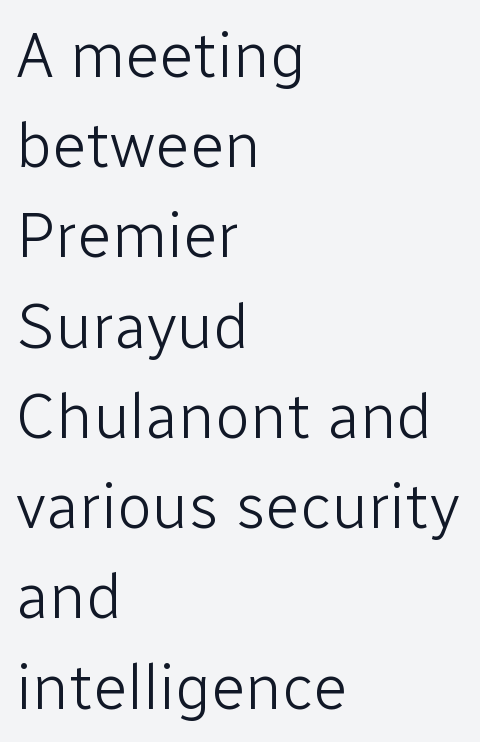
{"serif": "no", "italic": "no", "bold": "no", "weight": "light", "width": "normal", "stroke_contrast": "low", "x_height": "medium", "monospaced": "no", "underline": "no", "align": "left", "line_spacing": "normal", "line_spacing_ratio": 1.41, "letter_spacing": "normal", "letter_spacing_em": 0.0, "glyph_px": 64}
